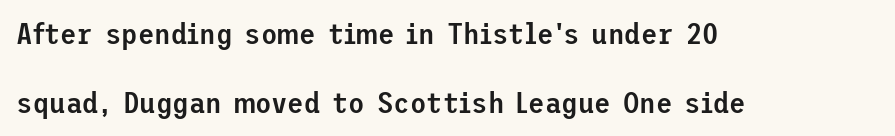
The image shows 30 px semibold sans-serif type, upright; set left-aligned, loose line spacing (2.29x), normal letter spacing, not underlined; low stroke contrast and a medium x-height.
